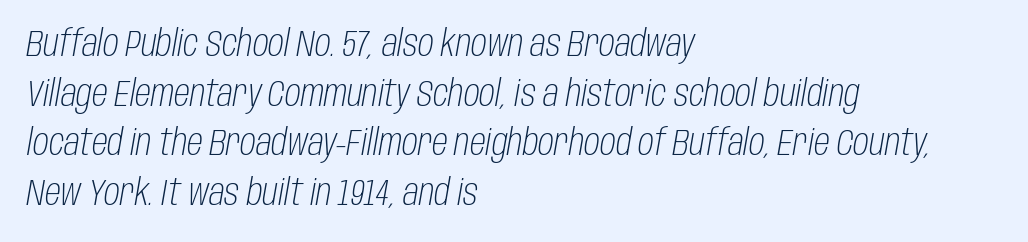
{"italic": "yes", "lean": "right", "slant_degrees": 10, "bold": "no", "weight": "light", "width": "condensed", "stroke_contrast": "low", "x_height": "large", "monospaced": "no", "underline": "no", "align": "left", "line_spacing": "normal", "line_spacing_ratio": 1.38, "letter_spacing": "normal", "letter_spacing_em": 0.0, "glyph_px": 36}
